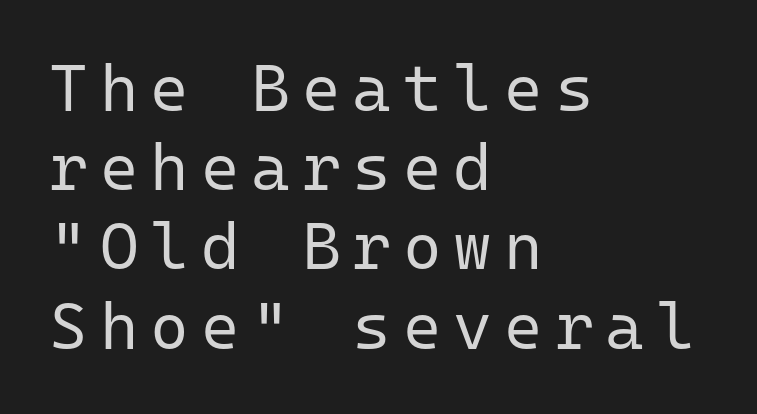
Caption: face not bold, strokes unweighted. The lines are quadded left. Examine the stroke ends and you'll find no serifs. The gap between lines stays unmarked.
